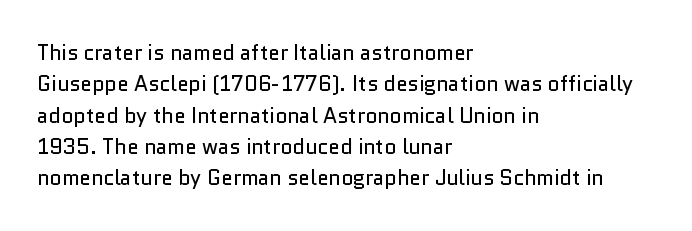
{"italic": "no", "bold": "no", "underline": "no", "align": "left", "line_spacing": "normal", "line_spacing_ratio": 1.49, "letter_spacing": "normal", "letter_spacing_em": 0.0, "glyph_px": 21}
